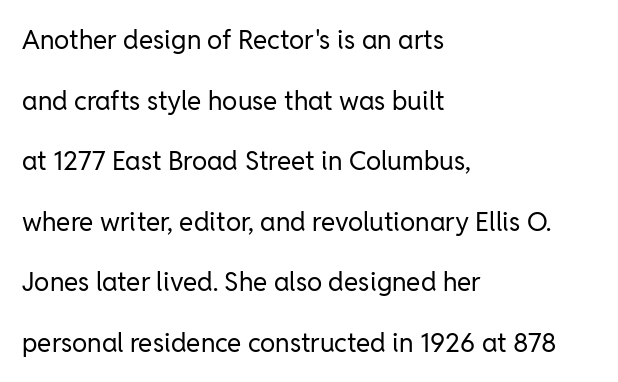
Q: Is the text bold? A: No.
Q: Is the text italic (slanted)? A: No, it is upright.
Q: Is the text underlined? A: No.
Q: How is the paragraph aligned? A: Left-aligned.
Q: Is the spacing between letters normal or unusually wide? A: Normal.
Q: Is the spacing between lines tight, normal or loose? A: Loose.
